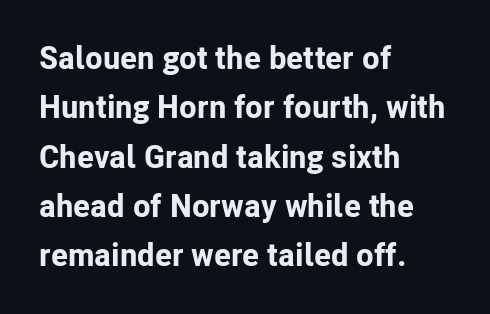
The image shows 32 px bold sans-serif type, upright; set left-aligned, normal line spacing (1.54x), normal letter spacing, not underlined; low stroke contrast and a medium x-height.
